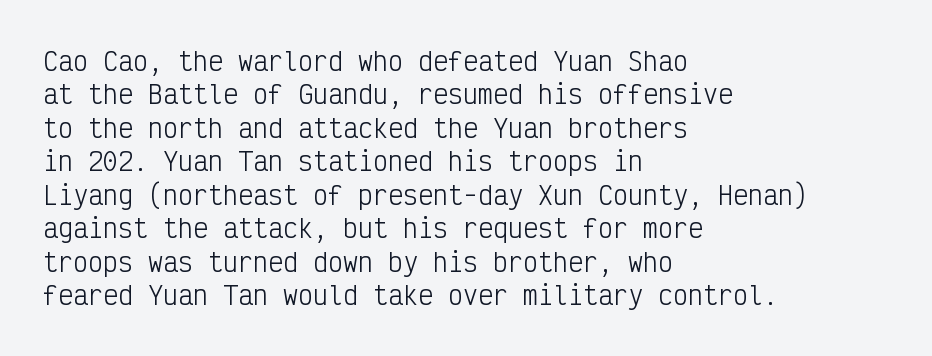
The image shows 25 px text type, upright; set left-aligned, normal line spacing (1.34x), normal letter spacing, not underlined.
